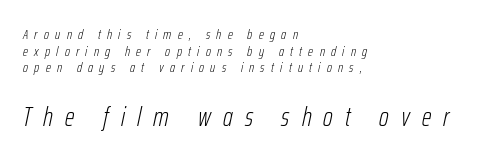
{"italic": "yes", "lean": "right", "slant_degrees": 12, "bold": "no", "underline": "no", "align": "left", "line_spacing_ratio": 1.19, "letter_spacing": "wide", "letter_spacing_em": 0.45, "larger_block": "second", "size_ratio": 1.93, "glyph_px": 27}
